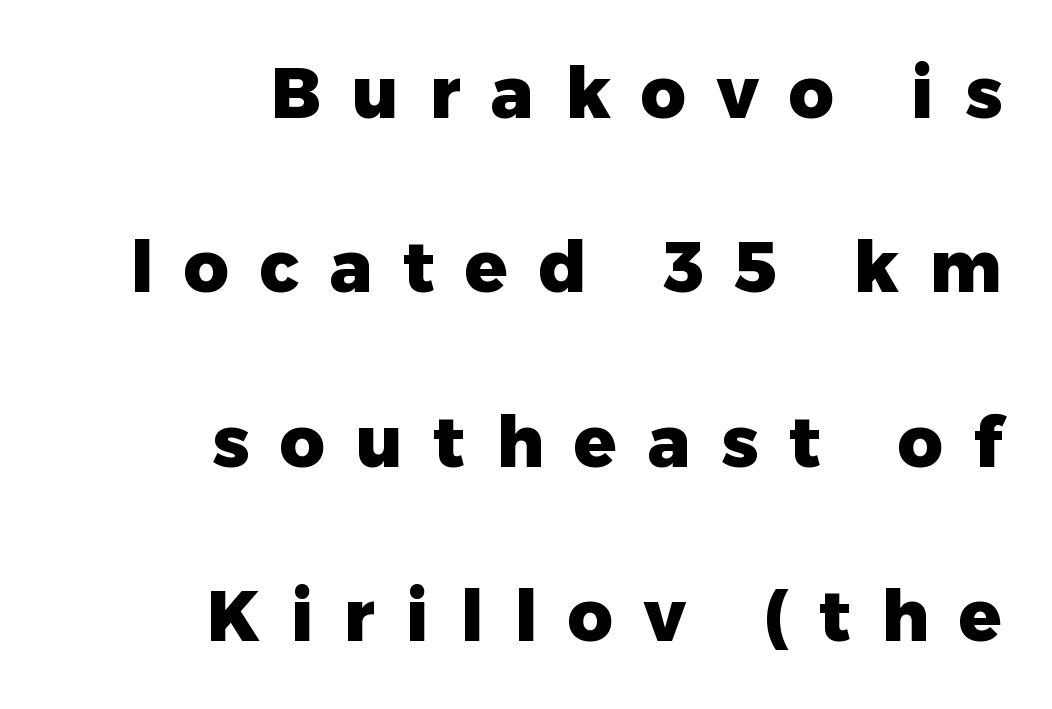
Q: Is the text bold? A: Yes.
Q: Is the text italic (slanted)? A: No, it is upright.
Q: Is the typeface a serif or a sans-serif typeface? A: Sans-serif.
Q: Is the text underlined? A: No.
Q: How is the paragraph aligned? A: Right-aligned.
Q: Is the spacing between letters normal or unusually wide? A: Unusually wide.
Q: Is the spacing between lines tight, normal or loose? A: Loose.
Q: Width (condensed, normal, or wide)? A: Normal.
Q: Stroke contrast? A: Low.
Q: x-height? A: Medium.
Q: Monospaced? A: No.
